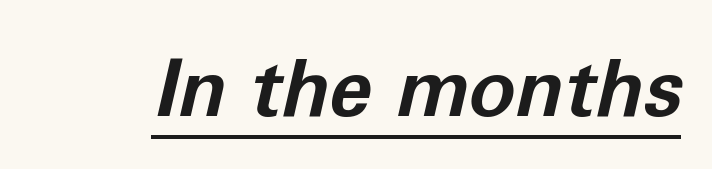
The lettering tilts uniformly, giving the passage an italic look. This is heavy type, rendered in bold. Emphasis is given by a line drawn under the lettering. Standard letterfit; no display-style spreading of the glyphs. The passage shown is typed in a proportional face where columns would drift.
